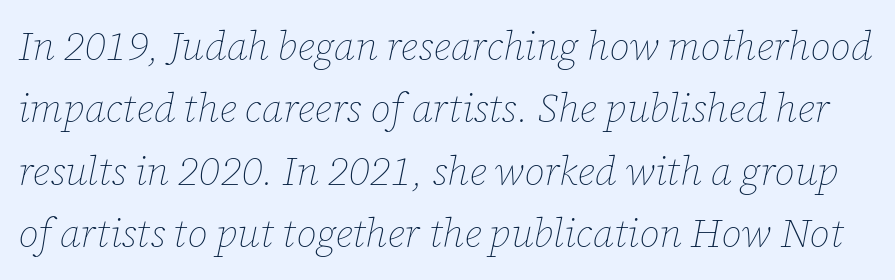
{"italic": "yes", "lean": "right", "slant_degrees": 12, "bold": "no", "weight": "thin", "width": "normal", "stroke_contrast": "low", "x_height": "medium", "monospaced": "no", "underline": "no", "line_spacing": "normal", "line_spacing_ratio": 1.56, "letter_spacing": "normal", "letter_spacing_em": 0.0, "glyph_px": 40}
